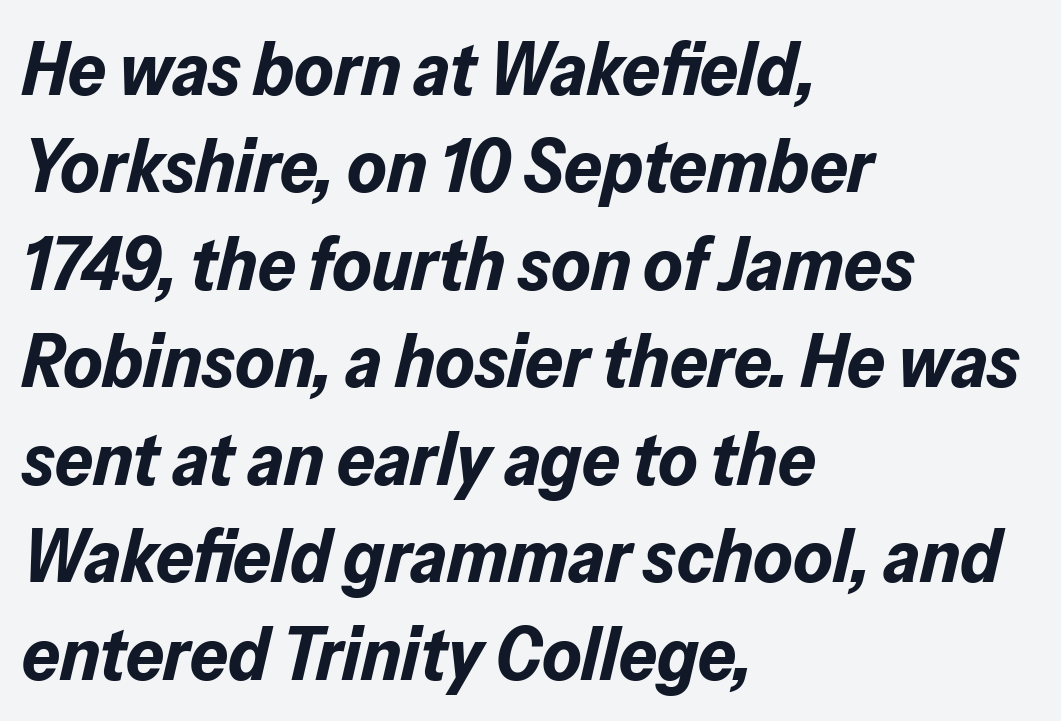
The image shows 75 px bold type, italic (leaning right); set left-aligned, normal line spacing (1.3x), normal letter spacing, not underlined; low stroke contrast and a medium x-height.
